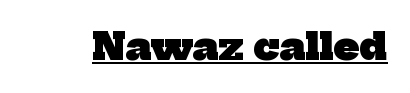
Q: Is the text bold? A: Yes.
Q: Is the typeface a serif or a sans-serif typeface? A: Serif.
Q: Is the text underlined? A: Yes.
Q: Is the spacing between letters normal or unusually wide? A: Normal.
Q: Width (condensed, normal, or wide)? A: Normal.
Q: Stroke contrast? A: Low.
Q: x-height? A: Medium.
Q: Monospaced? A: No.
